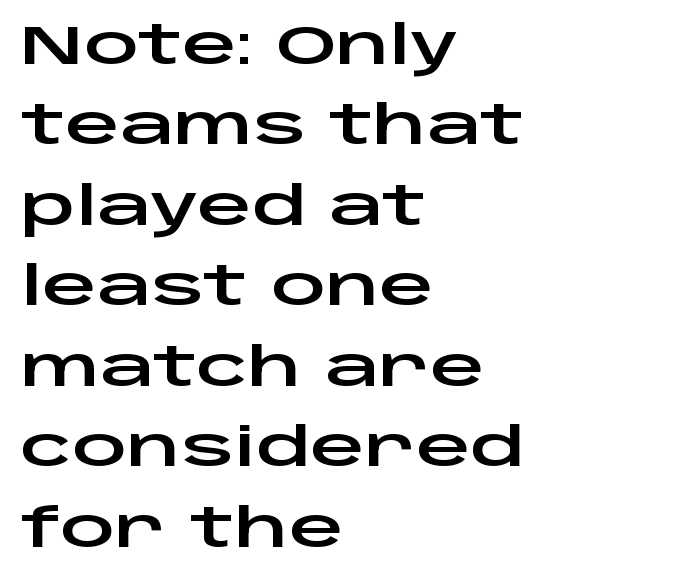
Q: Is the text italic (slanted)? A: No, it is upright.
Q: Is the typeface a serif or a sans-serif typeface? A: Sans-serif.
Q: Is the text underlined? A: No.
Q: How is the paragraph aligned? A: Left-aligned.
Q: Is the spacing between letters normal or unusually wide? A: Normal.
Q: Is the spacing between lines tight, normal or loose? A: Normal.
Q: Width (condensed, normal, or wide)? A: Wide.
Q: Stroke contrast? A: Low.
Q: x-height? A: Large.
Q: Monospaced? A: No.
